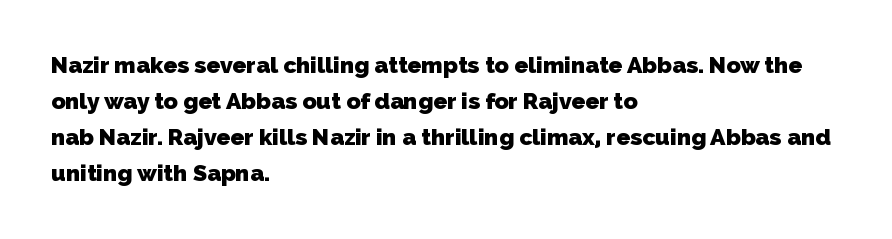
{"bold": "yes", "underline": "no", "align": "left", "line_spacing": "normal", "line_spacing_ratio": 1.57, "letter_spacing": "normal", "letter_spacing_em": 0.0, "glyph_px": 23}
